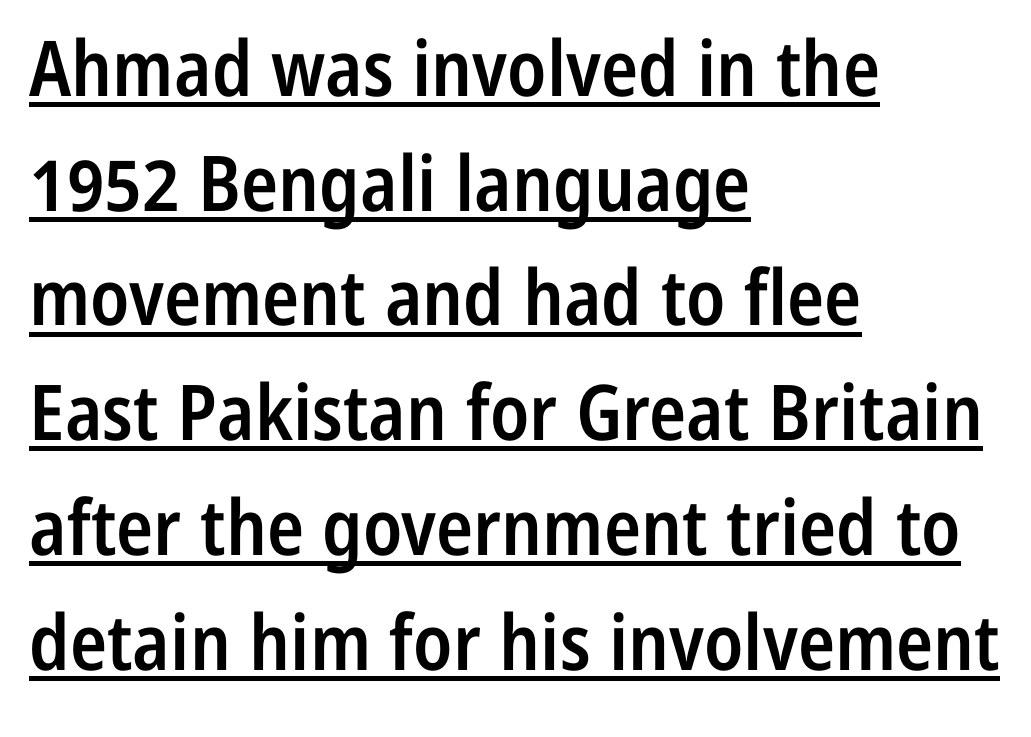
{"serif": "no", "italic": "no", "bold": "semi", "weight": "semibold", "width": "condensed", "stroke_contrast": "low", "x_height": "medium", "monospaced": "no", "underline": "yes", "align": "left", "line_spacing": "normal", "line_spacing_ratio": 1.49, "letter_spacing": "normal", "letter_spacing_em": 0.0, "glyph_px": 77}
